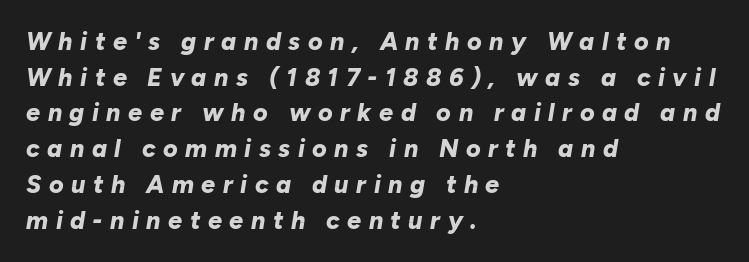
Q: Is the text bold? A: Yes.
Q: Is the text italic (slanted)? A: Yes, it leans right by about 10 degrees.
Q: Is the text underlined? A: No.
Q: How is the paragraph aligned? A: Left-aligned.
Q: Is the spacing between letters normal or unusually wide? A: Unusually wide.
Q: Is the spacing between lines tight, normal or loose? A: Normal.
